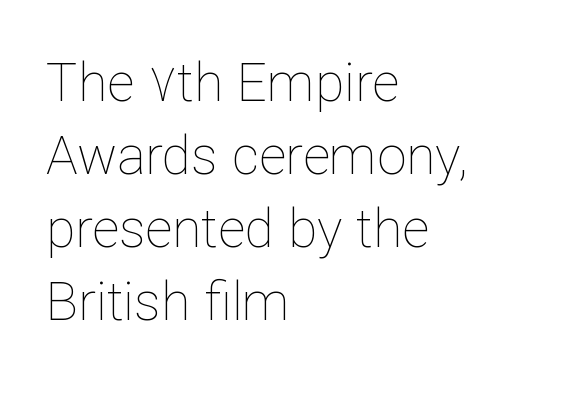
Q: Is the text bold? A: No.
Q: Is the text italic (slanted)? A: No, it is upright.
Q: Is the text underlined? A: No.
Q: How is the paragraph aligned? A: Left-aligned.
Q: Is the spacing between letters normal or unusually wide? A: Normal.
Q: Is the spacing between lines tight, normal or loose? A: Normal.
Q: Width (condensed, normal, or wide)? A: Normal.
Q: Stroke contrast? A: Low.
Q: x-height? A: Medium.
Q: Monospaced? A: No.
